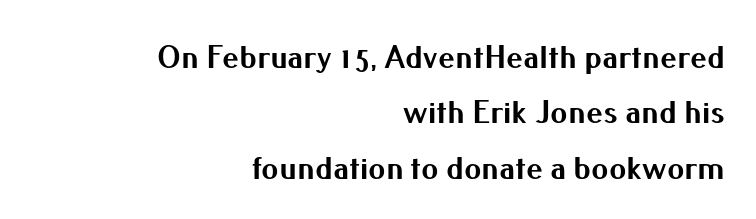
{"serif": "no", "italic": "no", "bold": "yes", "weight": "bold", "width": "normal", "stroke_contrast": "medium", "x_height": "small", "monospaced": "no", "underline": "no", "align": "right", "line_spacing": "normal", "line_spacing_ratio": 1.63, "letter_spacing": "normal", "letter_spacing_em": 0.0, "glyph_px": 34}
